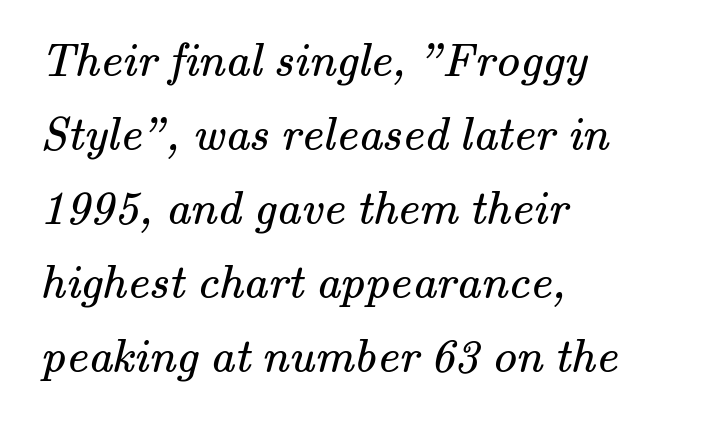
The image shows 48 px regular-weight serif type; set left-aligned, normal line spacing (1.54x), normal letter spacing, not underlined; medium stroke contrast and a small x-height.
